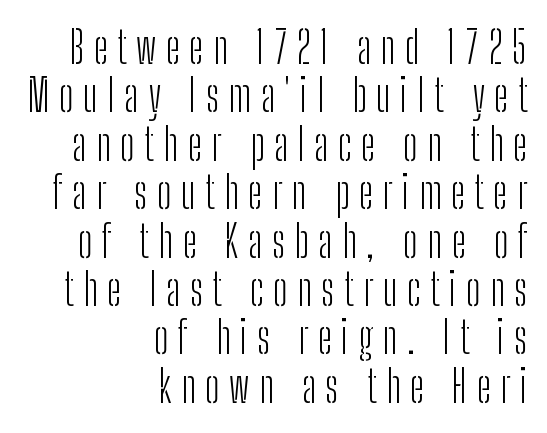
The image shows 44 px light, condensed sans-serif type, upright; set right-aligned, tight line spacing (1.1x), unusually wide letter spacing (+0.22 em), not underlined; low stroke contrast and a medium x-height.
